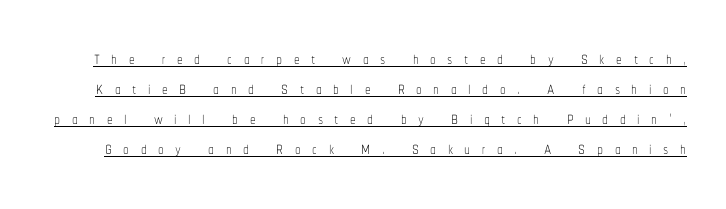
The image shows 23 px text type, upright; set normal line spacing (1.31x), unusually wide letter spacing (+0.5 em), underlined.
